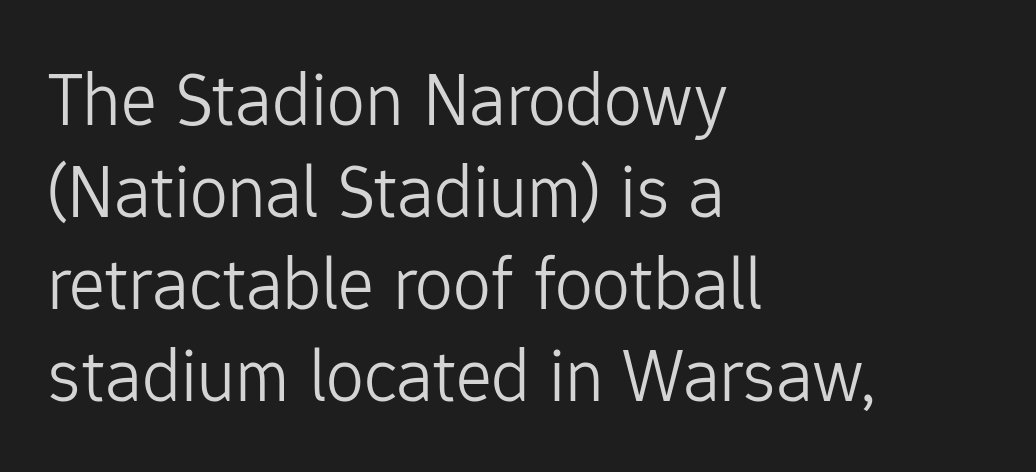
The image shows 76 px light sans-serif type, upright; set left-aligned, line spacing 1.21x, normal letter spacing, not underlined; low stroke contrast and a medium x-height.
